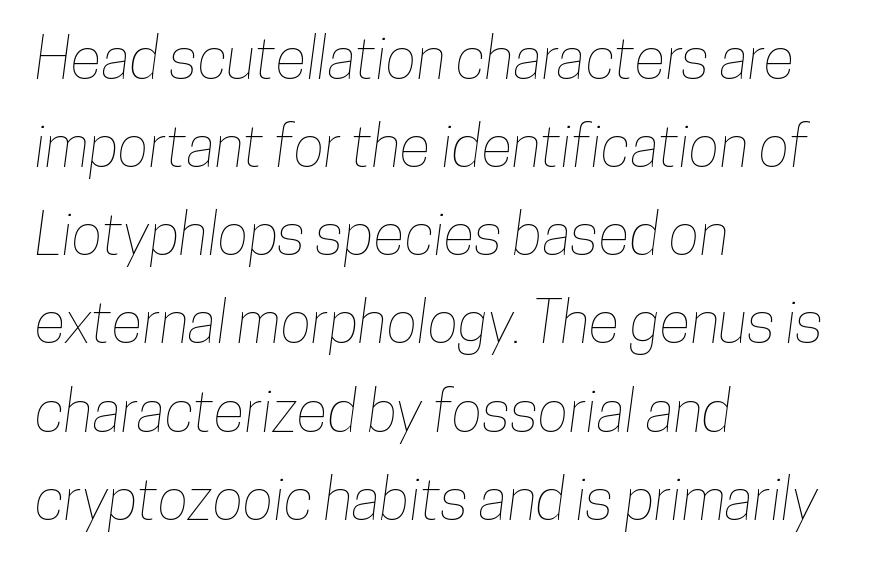
The image shows 58 px condensed type; set left-aligned, normal line spacing (1.52x), normal letter spacing, not underlined; low stroke contrast and a medium x-height.
